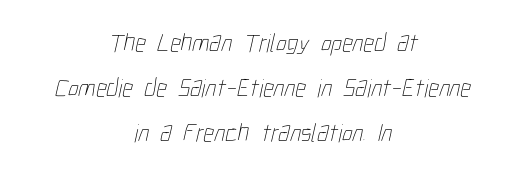
Each word holds together tightly as a unit, with standard inter-letter gaps. Alignment: centered. Descender tails drop into unmarked territory. This reads as an unemphasized weight, regular at the heaviest.
